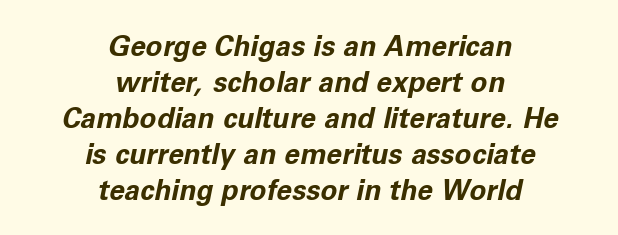
Honestly, there is no underline to notice here at all. Compared with typical body copy, the letter spacing here is the same. Line spacing here is normal. The text block is weighted toward neither margin, spreading evenly from the middle.
